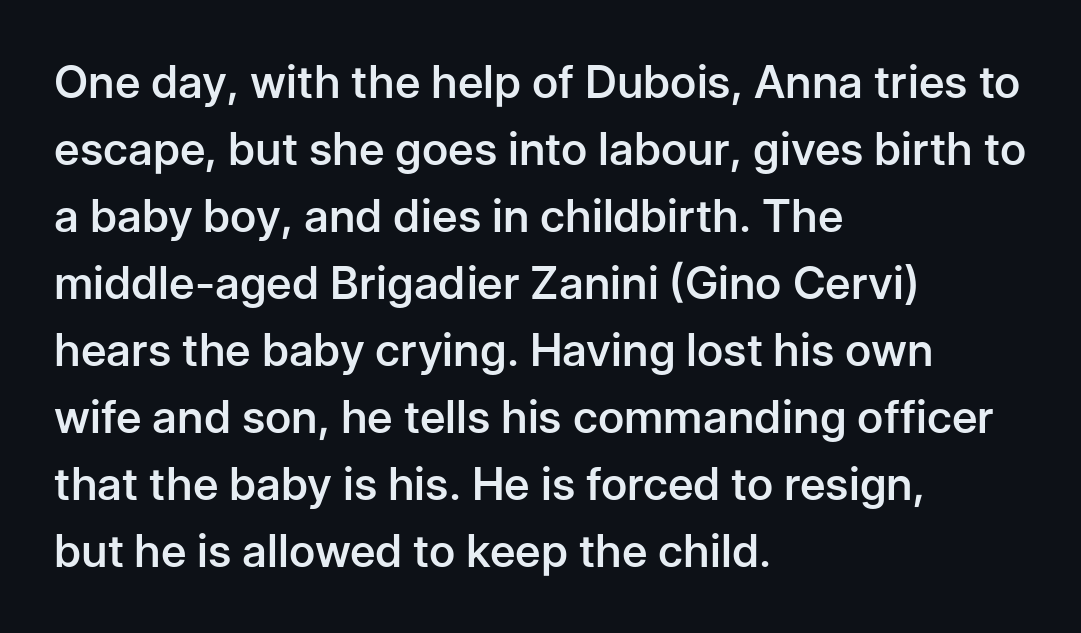
The image shows 45 px semibold sans-serif type, upright; set left-aligned, normal line spacing (1.49x), normal letter spacing, not underlined; low stroke contrast and a medium x-height.
